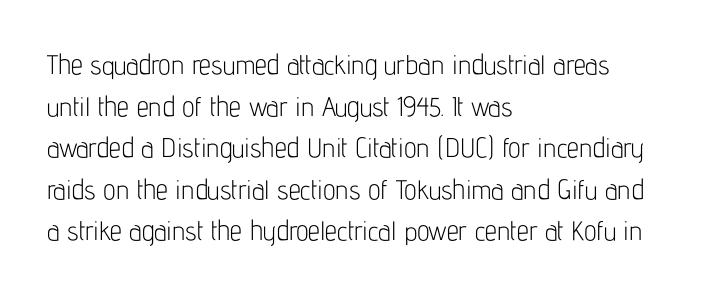
Q: Is the text bold? A: No.
Q: Is the text italic (slanted)? A: No, it is upright.
Q: Is the text underlined? A: No.
Q: How is the paragraph aligned? A: Left-aligned.
Q: Is the spacing between letters normal or unusually wide? A: Normal.
Q: Is the spacing between lines tight, normal or loose? A: Normal.
